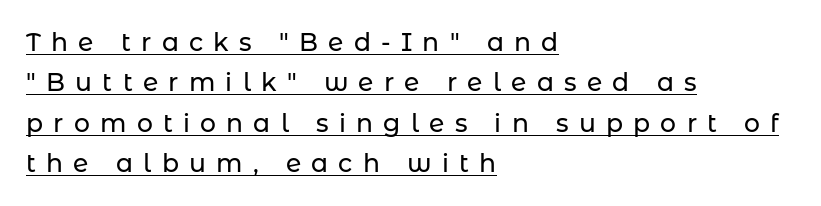
Q: Is the text italic (slanted)? A: No, it is upright.
Q: Is the text underlined? A: Yes.
Q: How is the paragraph aligned? A: Left-aligned.
Q: Is the spacing between letters normal or unusually wide? A: Unusually wide.
Q: Is the spacing between lines tight, normal or loose? A: Normal.
